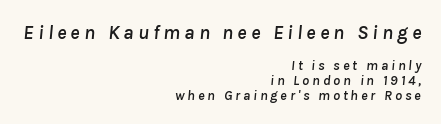
Q: Is the text italic (slanted)? A: Yes, it leans right by about 8 degrees.
Q: Is the text underlined? A: No.
Q: How is the paragraph aligned? A: Right-aligned.
Q: Is the spacing between letters normal or unusually wide? A: Unusually wide.
Q: Is the spacing between lines tight, normal or loose? A: Tight.
Q: Which block of text is set in a larger size, the first (top) or the second (bottom)? A: The first (top) one.
